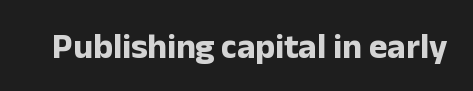
{"serif": "no", "italic": "no", "bold": "yes", "weight": "bold", "width": "normal", "stroke_contrast": "low", "x_height": "medium", "monospaced": "no", "underline": "no", "letter_spacing": "normal", "letter_spacing_em": 0.0, "glyph_px": 35}
